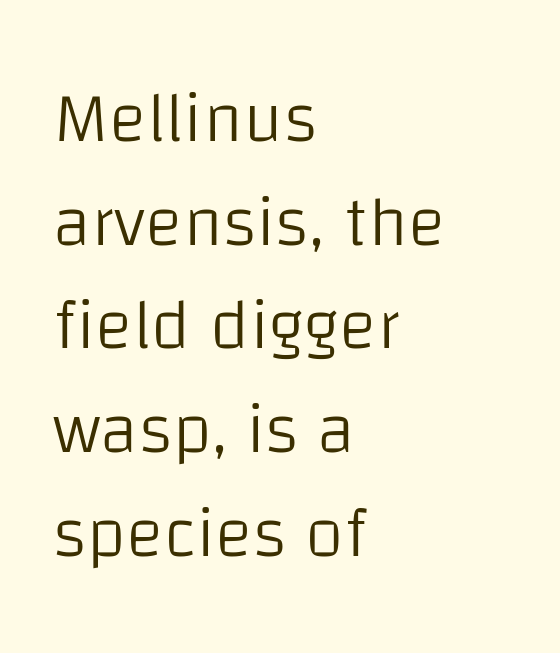
{"serif": "no", "italic": "no", "bold": "no", "weight": "light", "width": "normal", "stroke_contrast": "low", "x_height": "large", "monospaced": "no", "underline": "no", "align": "left", "line_spacing": "normal", "line_spacing_ratio": 1.46, "letter_spacing": "normal", "letter_spacing_em": 0.0, "glyph_px": 71}
